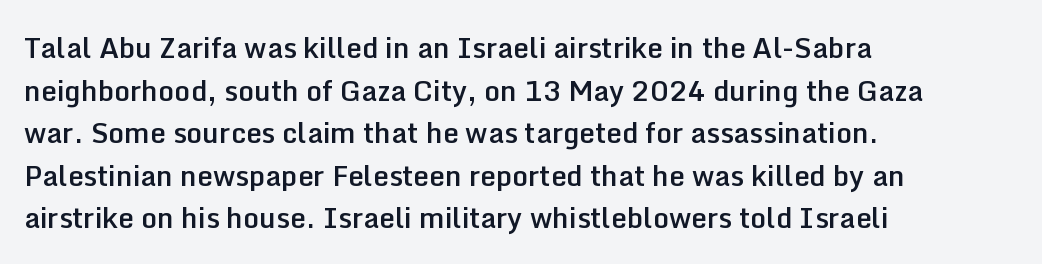
The image shows 28 px semibold sans-serif type, upright; set left-aligned, normal line spacing (1.52x), normal letter spacing, not underlined; low stroke contrast and a medium x-height.
